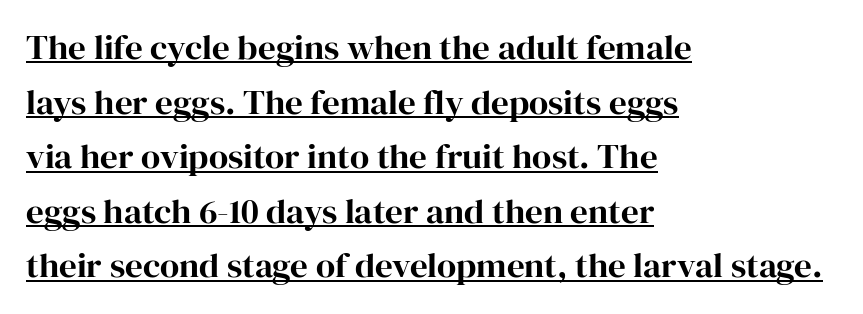
{"serif": "yes", "italic": "no", "width": "normal", "stroke_contrast": "high", "x_height": "medium", "monospaced": "no", "underline": "yes", "align": "left", "line_spacing": "normal", "line_spacing_ratio": 1.56, "letter_spacing": "normal", "letter_spacing_em": 0.0, "glyph_px": 35}
